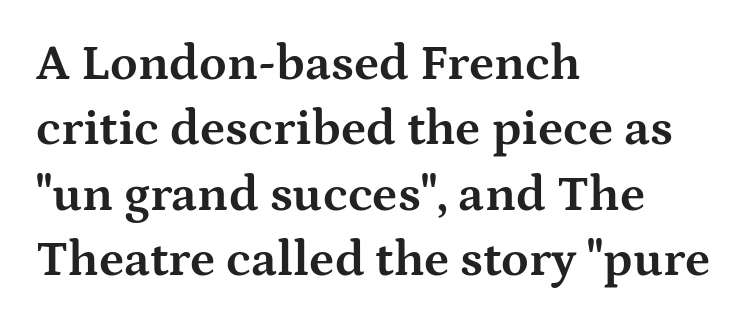
The image shows 50 px bold, wide serif type, upright; set left-aligned, normal line spacing (1.31x), normal letter spacing, not underlined; medium stroke contrast and a medium x-height.
